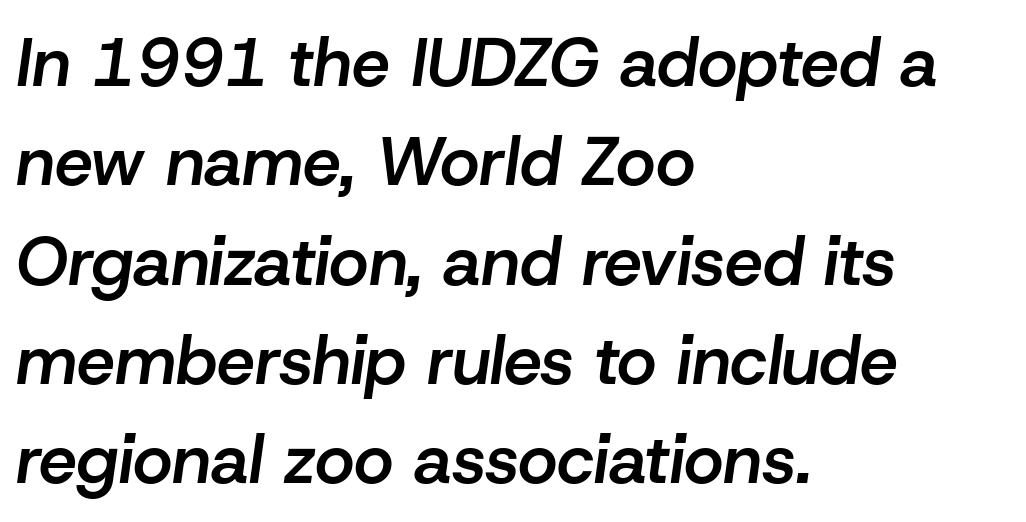
The image shows 68 px semibold type, italic (leaning right); set left-aligned, normal line spacing (1.46x), normal letter spacing, not underlined; low stroke contrast and a medium x-height.
